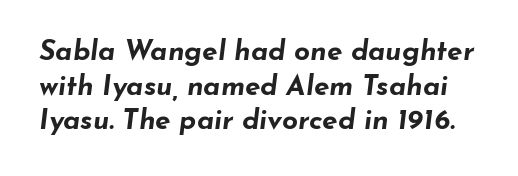
{"italic": "yes", "lean": "right", "slant_degrees": 7, "bold": "yes", "weight": "bold", "width": "wide", "stroke_contrast": "low", "x_height": "small", "monospaced": "no", "underline": "no", "line_spacing_ratio": 1.24, "letter_spacing": "normal", "letter_spacing_em": 0.0, "glyph_px": 28}
